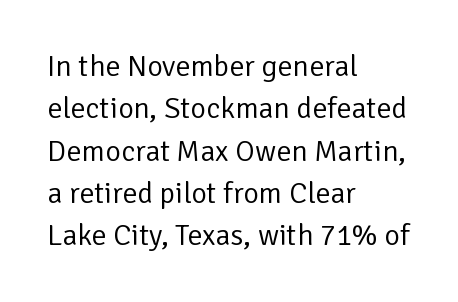
Q: Is the text bold? A: No.
Q: Is the text italic (slanted)? A: No, it is upright.
Q: Is the typeface a serif or a sans-serif typeface? A: Sans-serif.
Q: Is the text underlined? A: No.
Q: How is the paragraph aligned? A: Left-aligned.
Q: Is the spacing between letters normal or unusually wide? A: Normal.
Q: Is the spacing between lines tight, normal or loose? A: Normal.
Q: Width (condensed, normal, or wide)? A: Normal.
Q: Stroke contrast? A: Low.
Q: x-height? A: Medium.
Q: Monospaced? A: No.
